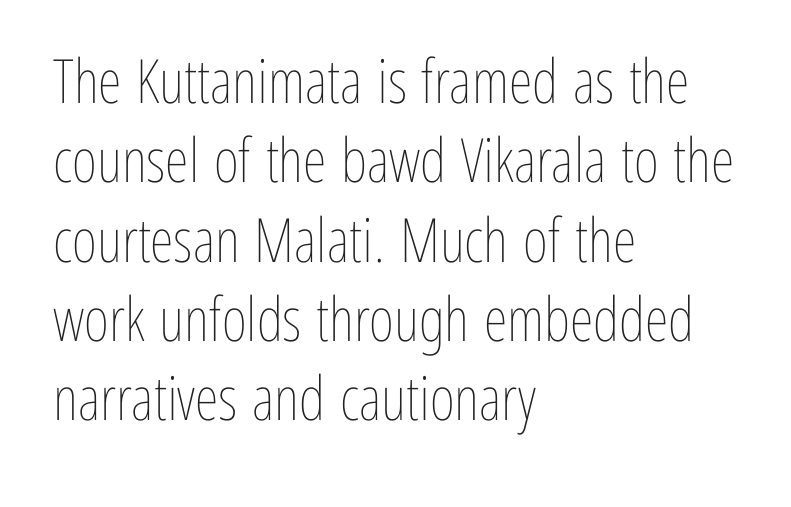
{"italic": "no", "bold": "no", "weight": "thin", "width": "condensed", "stroke_contrast": "low", "x_height": "medium", "monospaced": "no", "underline": "no", "align": "left", "line_spacing": "normal", "line_spacing_ratio": 1.3, "letter_spacing": "normal", "letter_spacing_em": 0.0, "glyph_px": 61}
